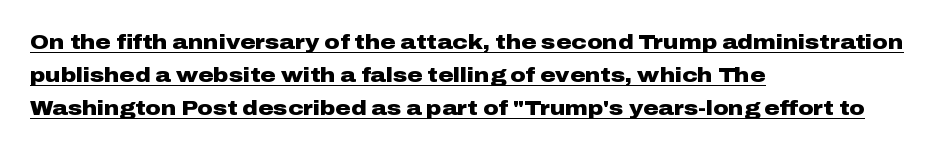
Q: Is the text bold? A: Yes.
Q: Is the text italic (slanted)? A: No, it is upright.
Q: Is the text underlined? A: Yes.
Q: How is the paragraph aligned? A: Left-aligned.
Q: Is the spacing between letters normal or unusually wide? A: Normal.
Q: Is the spacing between lines tight, normal or loose? A: Normal.
